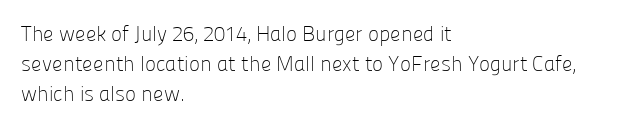
Regarding leading, the lines here are spaced in the standard way. Underline: absent. A classic flush-left, rag-right setting is used for this passage. Every character sits straight up, as roman type does.
